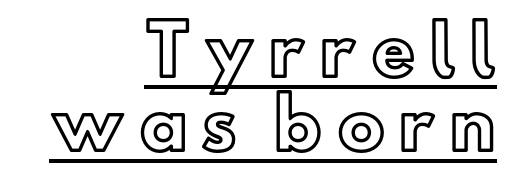
The image shows 68 px text type, upright; set right-aligned, tight line spacing (1.09x), unusually wide letter spacing (+0.2 em), underlined; a small x-height.
